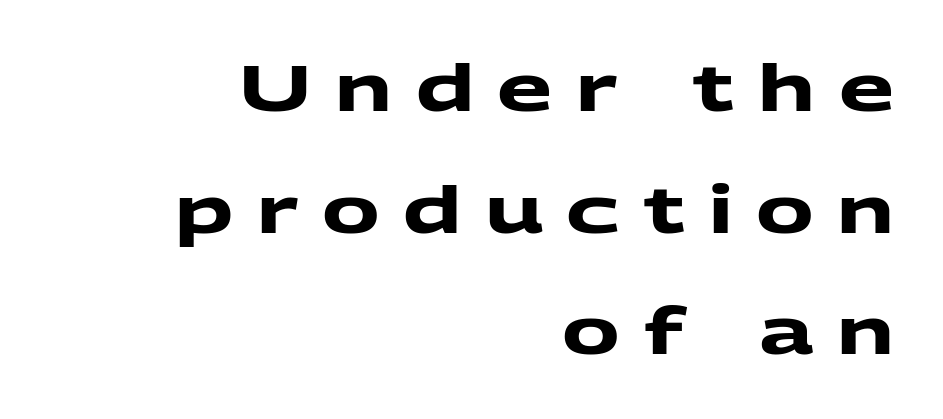
Look at the stroke-to-counter ratio: heavy, a bold. Layout note: lines flush right. Here the glyphs are tracked loosely, breaking word shapes into spaced letters. The passage shown stacks its lines with a broad gap. Check where the strokes stop: nothing finishes them off — pure sans. Do the characters align in a grid? No, the font is proportional.
